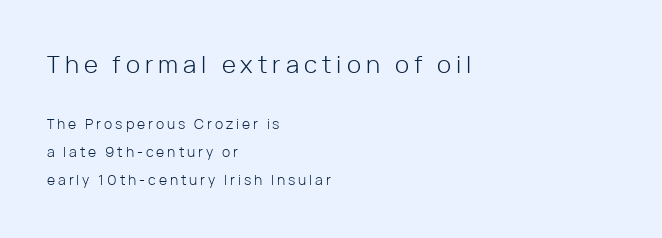
{"italic": "no", "bold": "no", "underline": "no", "align": "left", "line_spacing": "loose", "line_spacing_ratio": 2.0, "letter_spacing": "wide", "letter_spacing_em": 0.21, "larger_block": "first", "size_ratio": 1.71, "glyph_px": 24}
